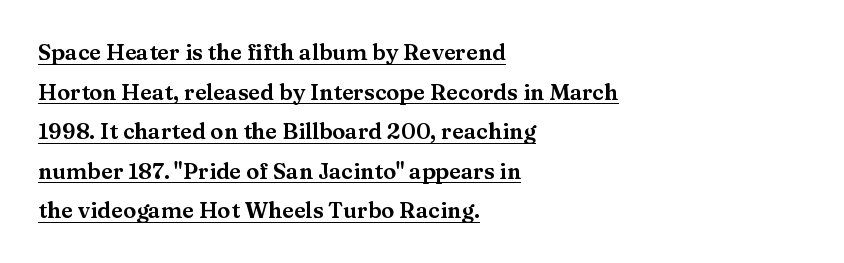
The image shows 22 px text type, upright; set left-aligned, line spacing 1.8x, normal letter spacing, underlined.
